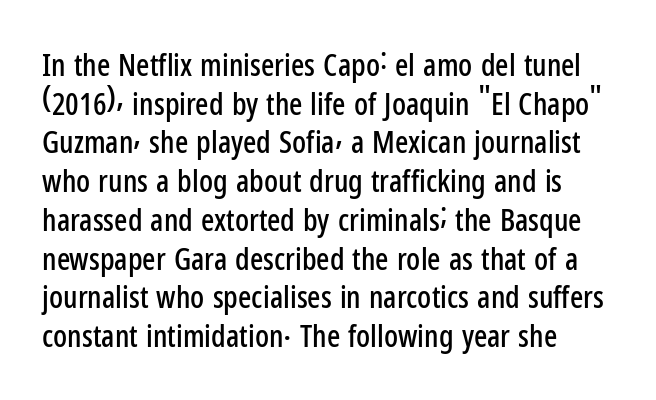
{"serif": "no", "italic": "no", "width": "condensed", "stroke_contrast": "low", "x_height": "medium", "monospaced": "no", "underline": "no", "line_spacing": "normal", "line_spacing_ratio": 1.25, "letter_spacing": "normal", "letter_spacing_em": 0.0, "glyph_px": 31}
